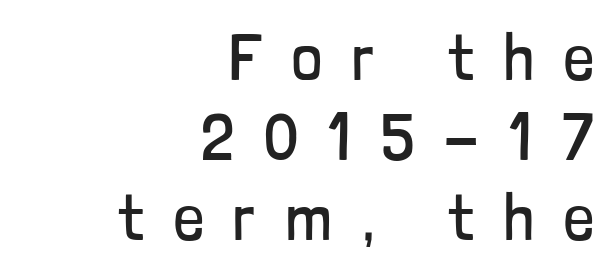
Font category for this specimen: sans-serif. Compared with a typical body face, this is equally light or lighter still. The letters are spread apart with noticeably loose tracking. The lines are quadded right. Quick note: not italic, upright.
